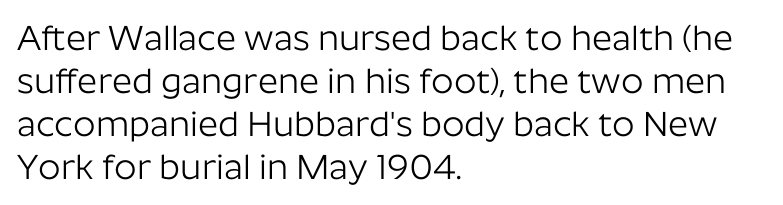
The image shows 35 px light sans-serif type, upright; set left-aligned, line spacing 1.23x, normal letter spacing, not underlined; low stroke contrast and a medium x-height.
